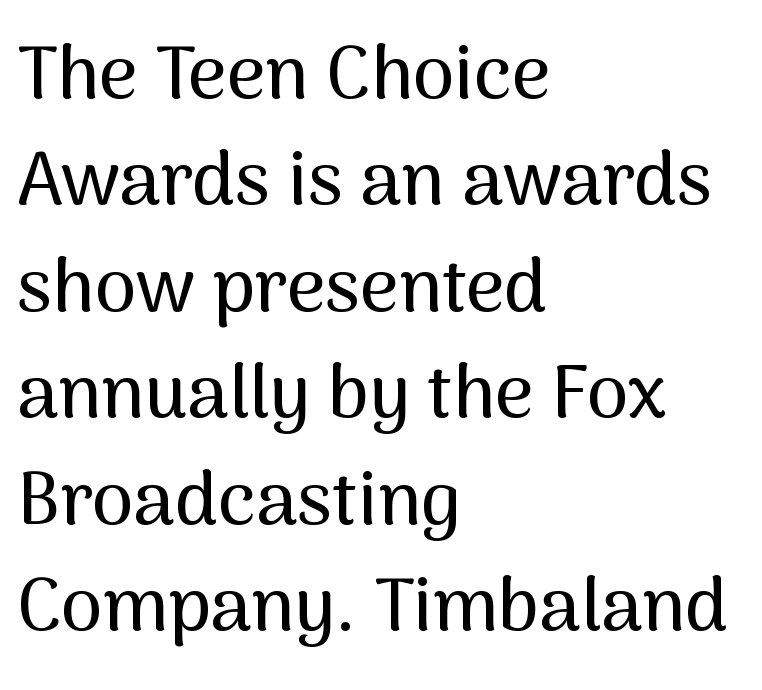
{"serif": "no", "italic": "no", "width": "normal", "stroke_contrast": "medium", "x_height": "medium", "monospaced": "no", "underline": "no", "align": "left", "line_spacing": "normal", "line_spacing_ratio": 1.42, "letter_spacing": "normal", "letter_spacing_em": 0.0, "glyph_px": 75}
